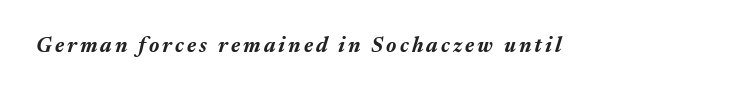
{"italic": "yes", "lean": "right", "slant_degrees": 17, "bold": "yes", "underline": "no", "glyph_px": 21}
